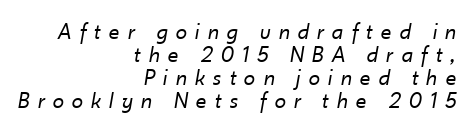
{"italic": "yes", "lean": "right", "slant_degrees": 10, "bold": "no", "underline": "no", "align": "right", "line_spacing": "tight", "line_spacing_ratio": 1.0, "letter_spacing": "wide", "letter_spacing_em": 0.37, "glyph_px": 23}
